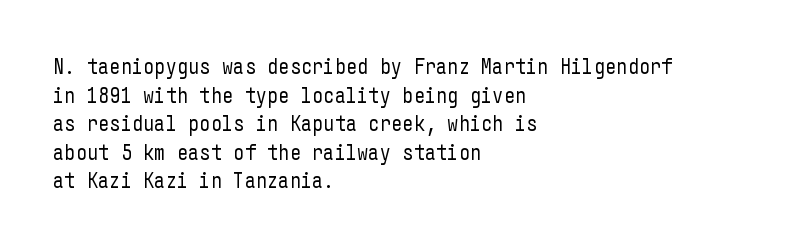
The image shows 22 px text type, upright; set left-aligned, normal line spacing (1.3x), normal letter spacing, not underlined.
